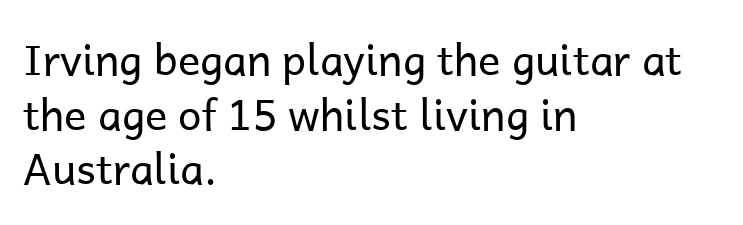
The image shows 42 px regular-weight sans-serif type, upright; set left-aligned, normal line spacing (1.3x), normal letter spacing, not underlined; low stroke contrast and a medium x-height.
